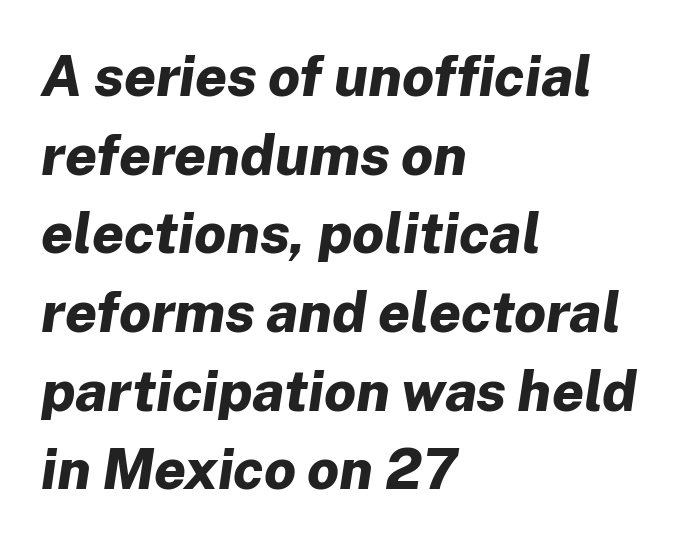
The type is set solid horizontally, with unmodified tracking. These words are printed bold, with thick strokes throughout. The rendering uses a moderate line-height, typical for paragraphs. A typesetter would call this proportional, since set widths differ per character. The face used here has a pronounced slope to its letters.
